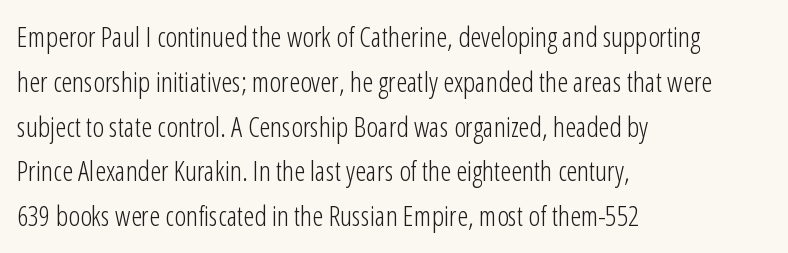
The image shows 28 px light, condensed sans-serif type, upright; set left-aligned, normal line spacing (1.6x), normal letter spacing, not underlined; low stroke contrast and a medium x-height.
